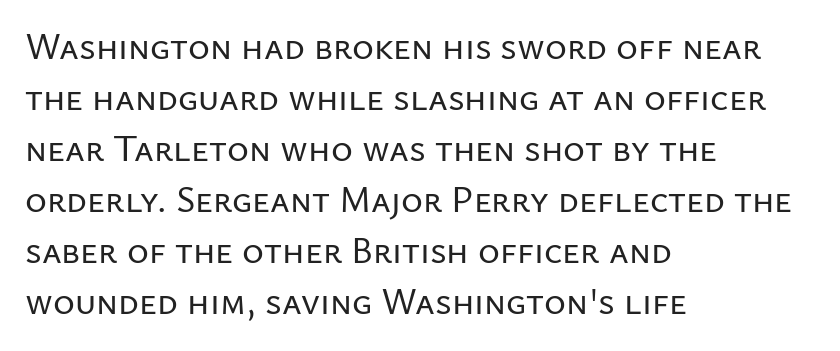
The image shows 37 px sans-serif type, upright; set left-aligned, normal line spacing (1.38x), normal letter spacing, not underlined; low stroke contrast and a medium x-height.
